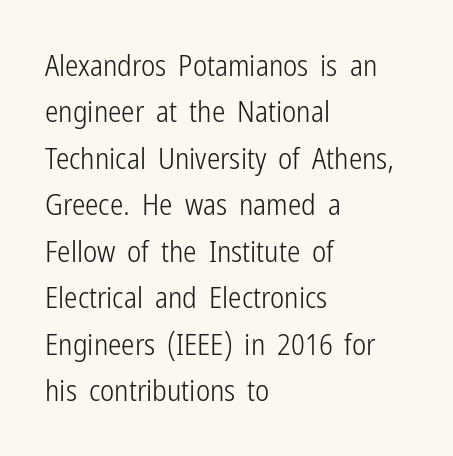
The image shows 30 px light, condensed sans-serif type, upright; set left-aligned, normal line spacing (1.55x), normal letter spacing, not underlined; low stroke contrast and a medium x-height.
